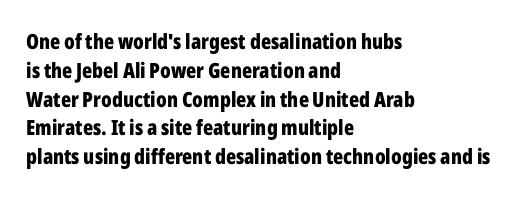
The image shows 21 px bold type, upright; set left-aligned, normal line spacing (1.37x), normal letter spacing, not underlined.
